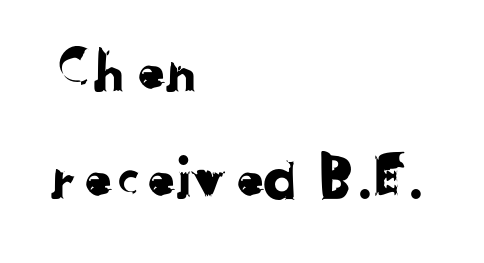
Q: Is the typeface a serif or a sans-serif typeface? A: Sans-serif.
Q: Is the text underlined? A: No.
Q: How is the paragraph aligned? A: Left-aligned.
Q: Is the spacing between letters normal or unusually wide? A: Normal.
Q: Width (condensed, normal, or wide)? A: Normal.
Q: Stroke contrast? A: Low.
Q: x-height? A: Medium.
Q: Monospaced? A: No.
